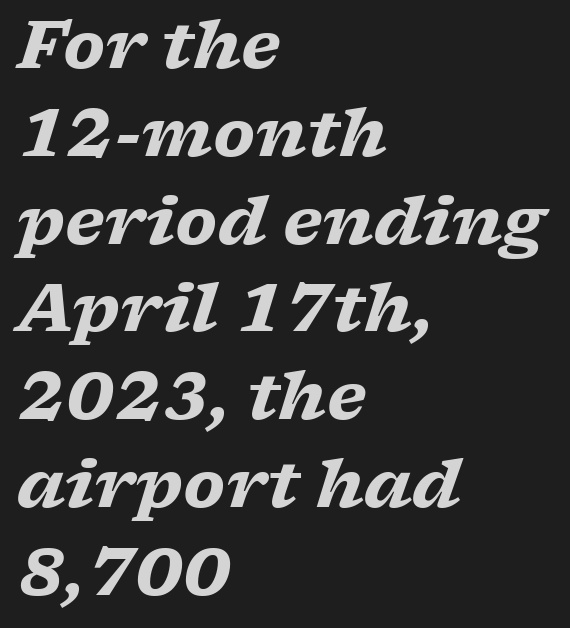
Q: Is the text bold? A: Yes.
Q: Is the text italic (slanted)? A: Yes, it leans right by about 17 degrees.
Q: Is the typeface a serif or a sans-serif typeface? A: Serif.
Q: Is the text underlined? A: No.
Q: How is the paragraph aligned? A: Left-aligned.
Q: Is the spacing between letters normal or unusually wide? A: Normal.
Q: Is the spacing between lines tight, normal or loose? A: Normal.
Q: Width (condensed, normal, or wide)? A: Wide.
Q: Stroke contrast? A: Low.
Q: x-height? A: Medium.
Q: Monospaced? A: No.
